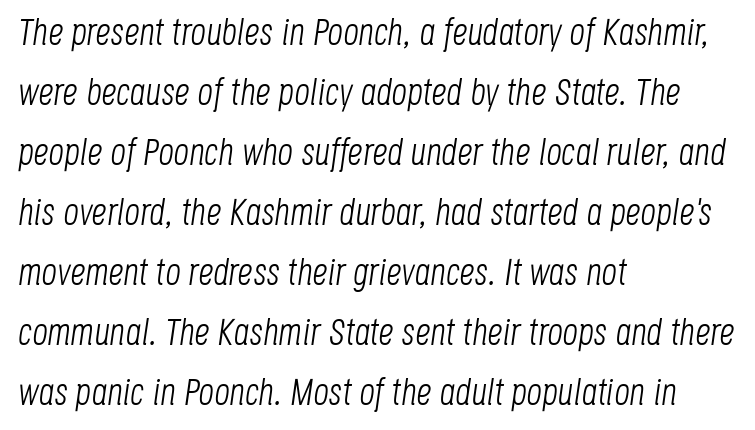
{"italic": "yes", "lean": "right", "slant_degrees": 8, "bold": "no", "weight": "light", "width": "condensed", "stroke_contrast": "low", "x_height": "large", "monospaced": "no", "underline": "no", "align": "left", "line_spacing": "normal", "line_spacing_ratio": 1.58, "letter_spacing": "normal", "letter_spacing_em": 0.0, "glyph_px": 38}
